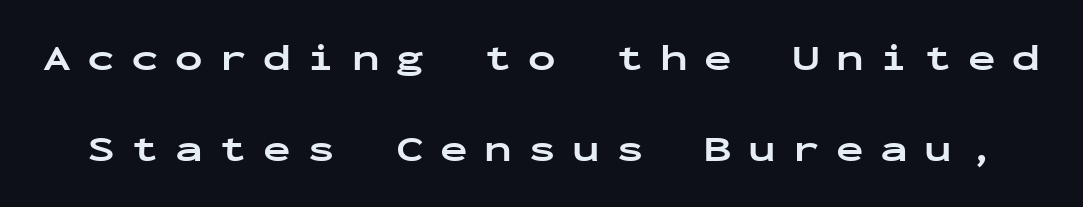
This rendering features lettering with no underline. The font family rendered here belongs to the sans-serif group. Is this a fixed-width face? Yes — each glyph sits in an identical cell. The axis of the letterforms is exactly vertical. What weight is shown? A full bold with thick strokes. The rendering uses a large line-height, opening up the rows.
